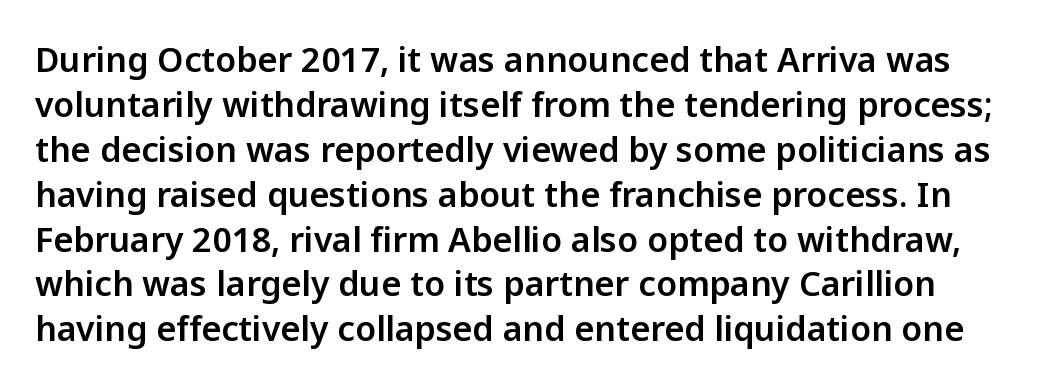
Q: Is the text italic (slanted)? A: No, it is upright.
Q: Is the typeface a serif or a sans-serif typeface? A: Sans-serif.
Q: Is the text underlined? A: No.
Q: Is the spacing between letters normal or unusually wide? A: Normal.
Q: Is the spacing between lines tight, normal or loose? A: Normal.
Q: Width (condensed, normal, or wide)? A: Normal.
Q: Stroke contrast? A: Low.
Q: x-height? A: Medium.
Q: Monospaced? A: No.
